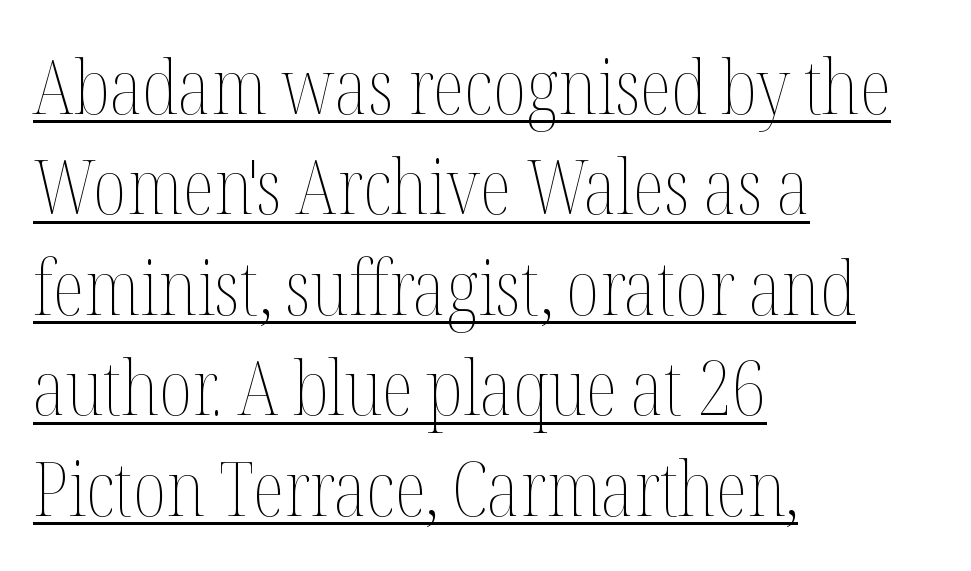
The image shows 75 px thin, condensed type, upright; set left-aligned, normal line spacing (1.34x), normal letter spacing, underlined; medium stroke contrast and a medium x-height.
